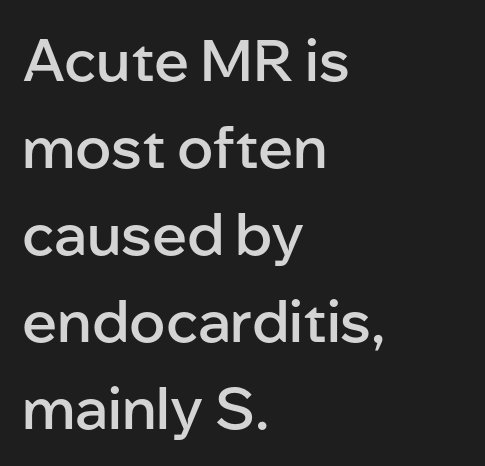
The gaps between neighbouring characters are ordinary and unremarkable. Character widths vary here, with narrow letters taking less room than wide ones. The letters stand straight up with perfectly vertical stems. Line starts are locked; line ends wander. Serif or sans? Sans — the stroke terminals are bare.
